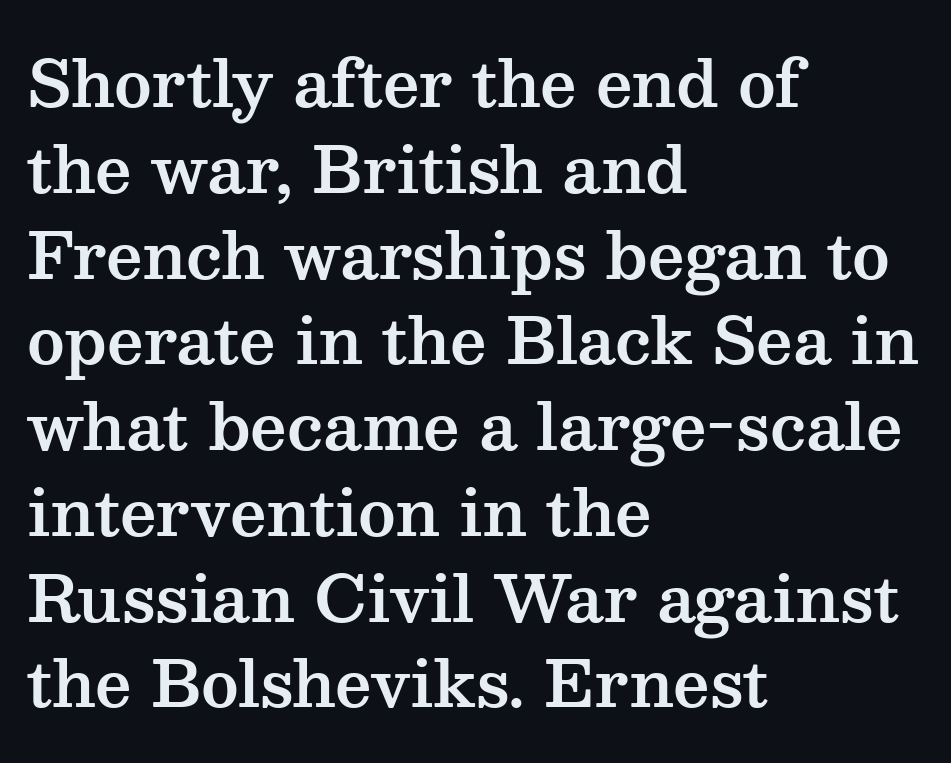
Q: Is the text italic (slanted)? A: No, it is upright.
Q: Is the typeface a serif or a sans-serif typeface? A: Serif.
Q: Is the text underlined? A: No.
Q: How is the paragraph aligned? A: Left-aligned.
Q: Is the spacing between letters normal or unusually wide? A: Normal.
Q: Is the spacing between lines tight, normal or loose? A: Normal.
Q: Width (condensed, normal, or wide)? A: Wide.
Q: Stroke contrast? A: Medium.
Q: x-height? A: Medium.
Q: Monospaced? A: No.
